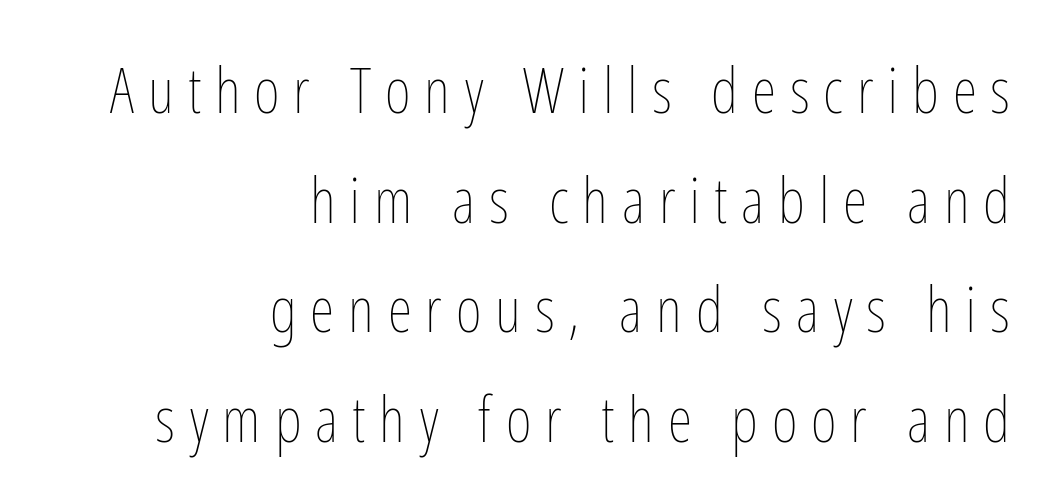
The image shows 63 px thin, condensed type, upright; set right-aligned, line spacing 1.74x, unusually wide letter spacing (+0.22 em), not underlined; low stroke contrast and a medium x-height.
